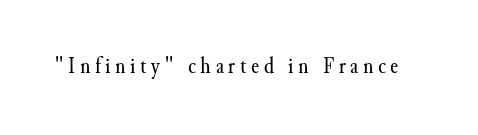
Only glyphs here, with clear space below each row. Posture: upright roman. The font is comparable to plain body text, perhaps lighter.
